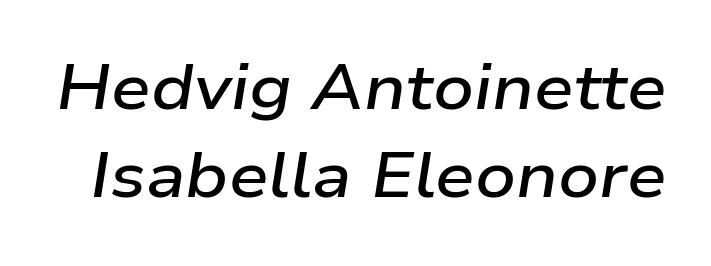
Q: Is the text bold? A: Semi-bold.
Q: Is the text italic (slanted)? A: Yes, it leans right by about 9 degrees.
Q: Is the text underlined? A: No.
Q: Is the spacing between letters normal or unusually wide? A: Normal.
Q: Is the spacing between lines tight, normal or loose? A: Normal.
Q: Width (condensed, normal, or wide)? A: Wide.
Q: Stroke contrast? A: Low.
Q: x-height? A: Medium.
Q: Monospaced? A: No.
